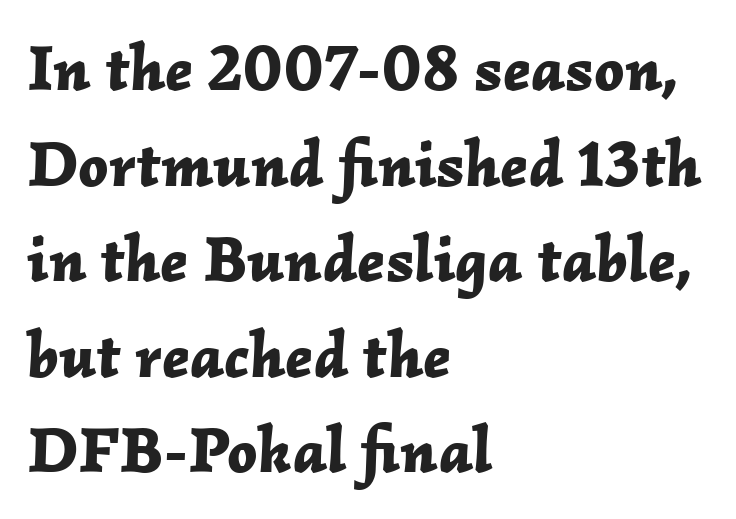
{"italic": "yes", "lean": "right", "slant_degrees": 2, "bold": "yes", "weight": "bold", "width": "normal", "stroke_contrast": "low", "x_height": "medium", "monospaced": "no", "underline": "no", "align": "left", "line_spacing": "normal", "line_spacing_ratio": 1.47, "letter_spacing": "normal", "letter_spacing_em": 0.0, "glyph_px": 65}
